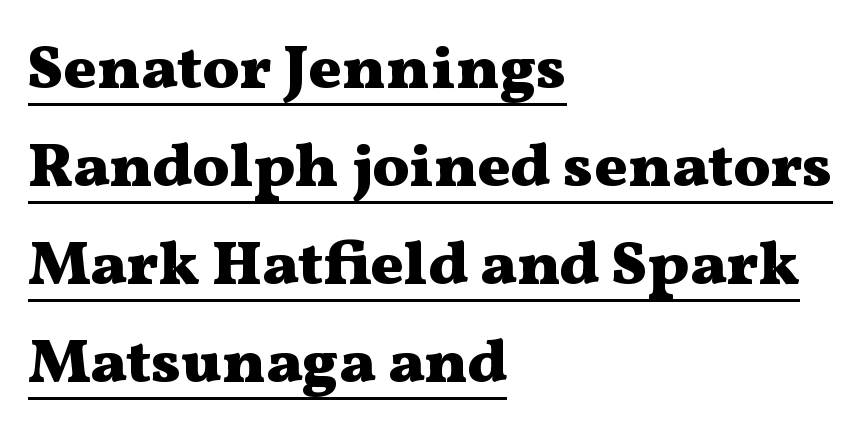
Q: Is the text bold? A: Yes.
Q: Is the text italic (slanted)? A: No, it is upright.
Q: Is the typeface a serif or a sans-serif typeface? A: Serif.
Q: Is the text underlined? A: Yes.
Q: How is the paragraph aligned? A: Left-aligned.
Q: Is the spacing between letters normal or unusually wide? A: Normal.
Q: Is the spacing between lines tight, normal or loose? A: Normal.
Q: Width (condensed, normal, or wide)? A: Wide.
Q: Stroke contrast? A: Medium.
Q: x-height? A: Medium.
Q: Monospaced? A: No.
